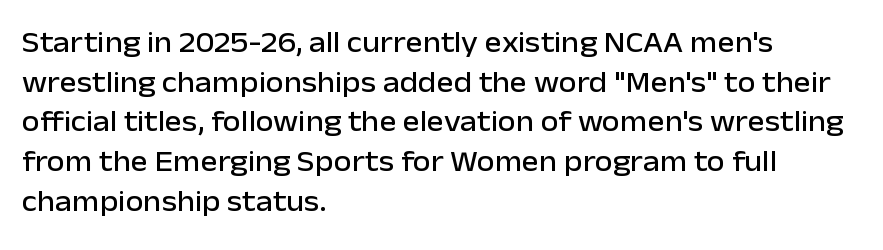
The image shows 29 px sans-serif type, upright; set left-aligned, normal line spacing (1.37x), normal letter spacing, not underlined; low stroke contrast and a medium x-height.
